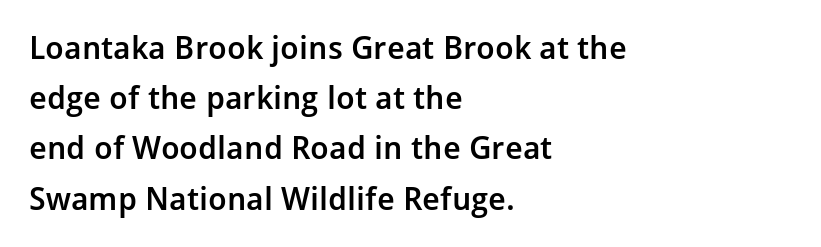
Q: Is the text bold? A: Semi-bold.
Q: Is the text italic (slanted)? A: No, it is upright.
Q: Is the typeface a serif or a sans-serif typeface? A: Sans-serif.
Q: Is the text underlined? A: No.
Q: How is the paragraph aligned? A: Left-aligned.
Q: Is the spacing between letters normal or unusually wide? A: Normal.
Q: Is the spacing between lines tight, normal or loose? A: Normal.
Q: Width (condensed, normal, or wide)? A: Normal.
Q: Stroke contrast? A: Low.
Q: x-height? A: Medium.
Q: Monospaced? A: No.
